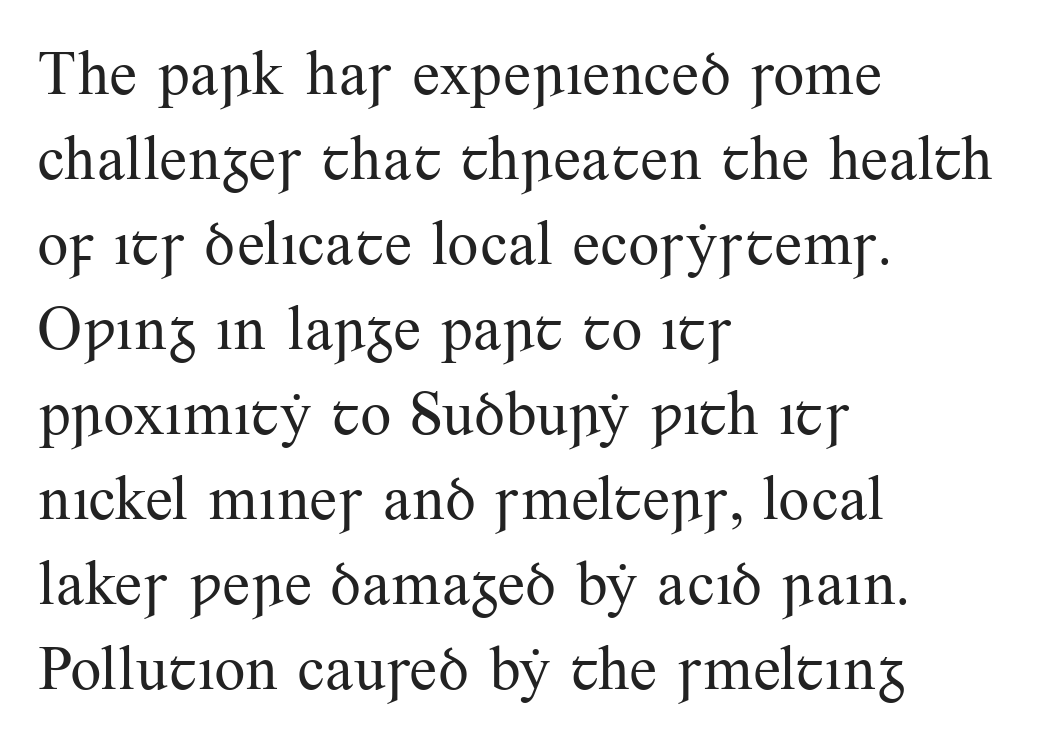
Q: Is the text bold? A: No.
Q: Is the text italic (slanted)? A: No, it is upright.
Q: Is the typeface a serif or a sans-serif typeface? A: Serif.
Q: Is the text underlined? A: No.
Q: How is the paragraph aligned? A: Left-aligned.
Q: Is the spacing between letters normal or unusually wide? A: Normal.
Q: Is the spacing between lines tight, normal or loose? A: Normal.
Q: Width (condensed, normal, or wide)? A: Normal.
Q: Stroke contrast? A: Medium.
Q: x-height? A: Small.
Q: Monospaced? A: No.
